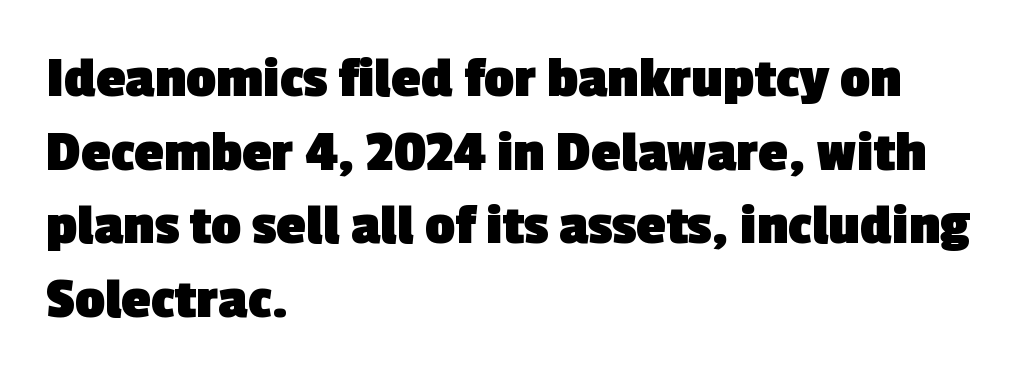
The image shows 59 px heavy sans-serif type; set left-aligned, normal line spacing (1.25x), normal letter spacing, not underlined; a medium x-height.
